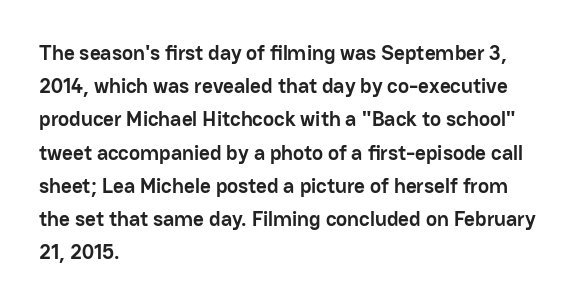
{"italic": "no", "bold": "yes", "underline": "no", "align": "left", "line_spacing": "normal", "line_spacing_ratio": 1.58, "letter_spacing": "normal", "letter_spacing_em": 0.0, "glyph_px": 21}
